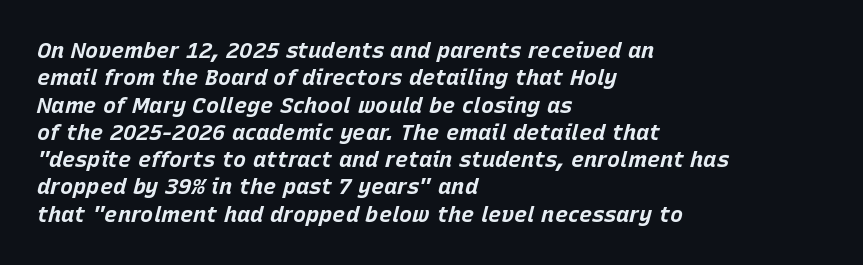
The image shows 22 px bold type, italic (leaning right); set left-aligned, line spacing 1.24x, normal letter spacing, not underlined.
